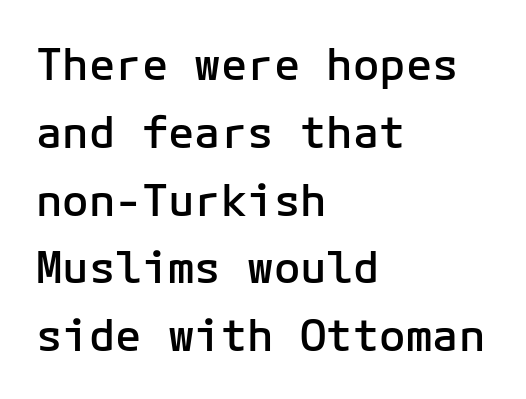
Q: Is the text bold? A: Semi-bold.
Q: Is the text italic (slanted)? A: No, it is upright.
Q: Is the typeface a serif or a sans-serif typeface? A: Sans-serif.
Q: Is the text underlined? A: No.
Q: How is the paragraph aligned? A: Left-aligned.
Q: Is the spacing between letters normal or unusually wide? A: Normal.
Q: Is the spacing between lines tight, normal or loose? A: Normal.
Q: Width (condensed, normal, or wide)? A: Normal.
Q: Stroke contrast? A: Low.
Q: x-height? A: Medium.
Q: Monospaced? A: Yes.
